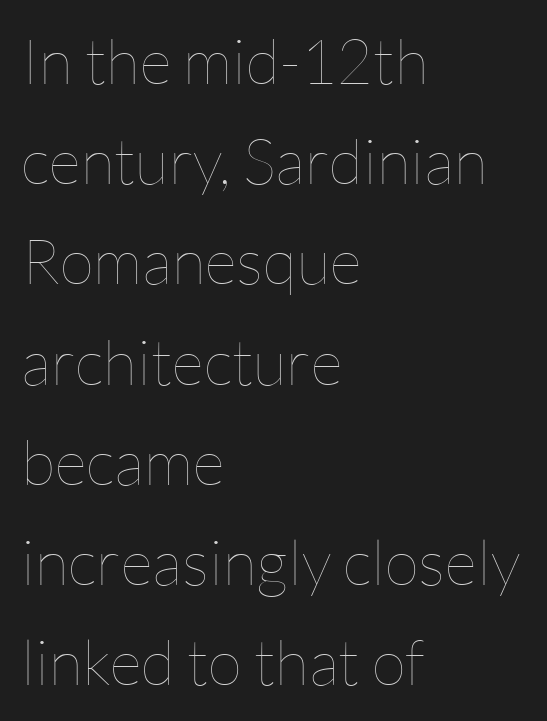
The image shows 63 px thin type, upright; set left-aligned, normal line spacing (1.59x), normal letter spacing, not underlined; low stroke contrast and a medium x-height.
